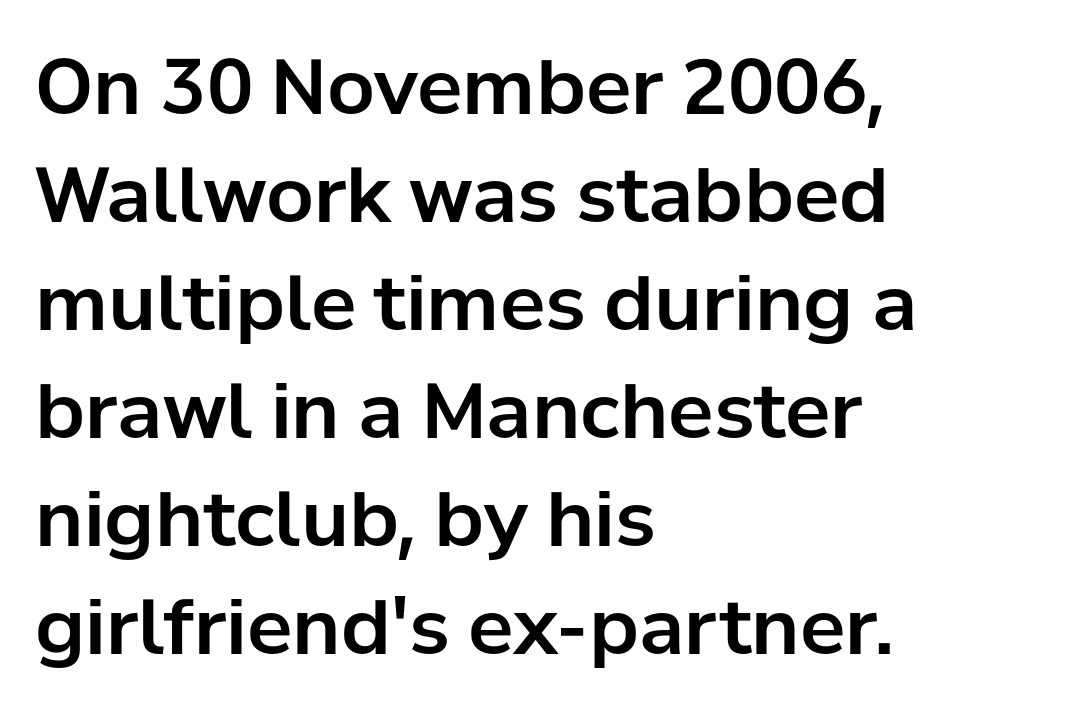
{"serif": "no", "italic": "no", "width": "normal", "stroke_contrast": "low", "x_height": "medium", "monospaced": "no", "underline": "no", "align": "left", "line_spacing": "normal", "line_spacing_ratio": 1.42, "letter_spacing": "normal", "letter_spacing_em": 0.0, "glyph_px": 76}
